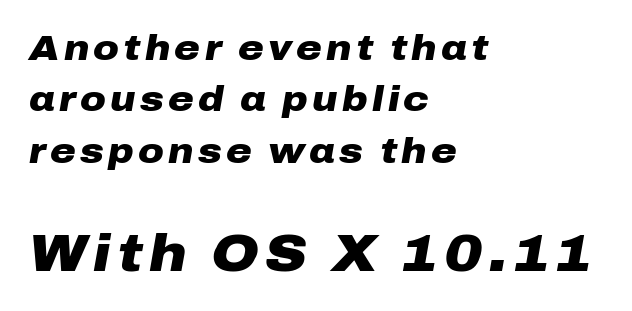
Q: Is the text bold? A: Yes.
Q: Is the text italic (slanted)? A: Yes, it leans right by about 10 degrees.
Q: Is the text underlined? A: No.
Q: How is the paragraph aligned? A: Left-aligned.
Q: Is the spacing between lines tight, normal or loose? A: Normal.
Q: Which block of text is set in a larger size, the first (top) or the second (bottom)? A: The second (bottom) one.
Q: Width (condensed, normal, or wide)? A: Wide.
Q: Stroke contrast? A: Low.
Q: x-height? A: Medium.
Q: Monospaced? A: No.
